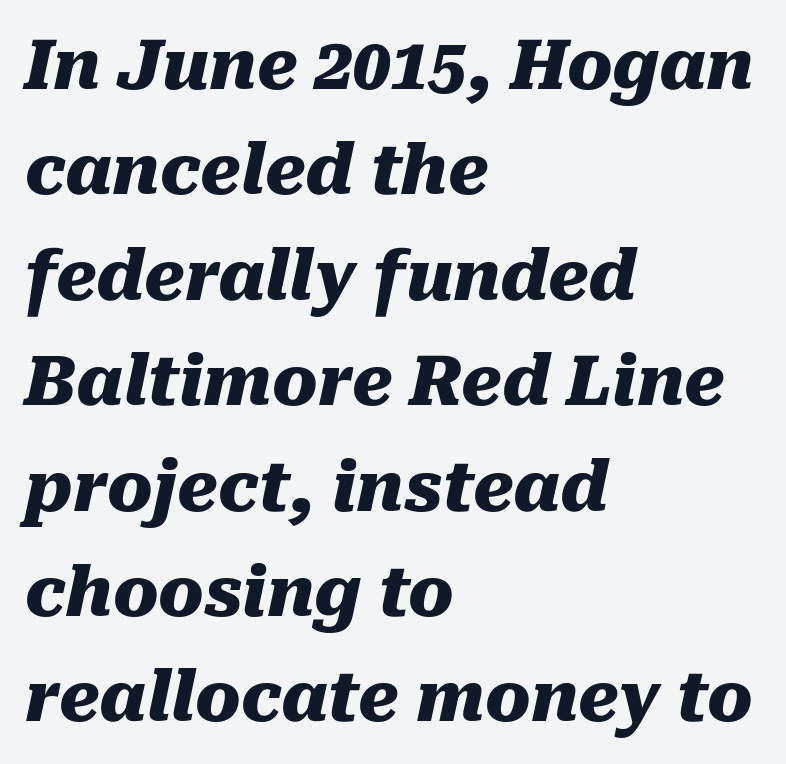
{"italic": "yes", "lean": "right", "slant_degrees": 10, "bold": "yes", "weight": "heavy", "width": "normal", "stroke_contrast": "medium", "x_height": "medium", "monospaced": "no", "underline": "no", "align": "left", "line_spacing": "normal", "line_spacing_ratio": 1.55, "letter_spacing": "normal", "letter_spacing_em": 0.0, "glyph_px": 68}
